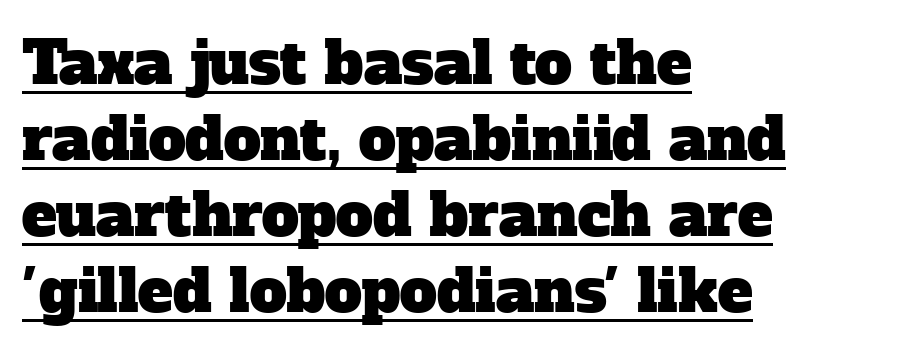
Left-aligned paragraph, ragged on the right. The glyphs in this specimen are seriffed. What stands out about the letter spacing? Nothing — it is the standard amount. These lines are rendered in a variable-pitch font. Every word sits above its own underline.
